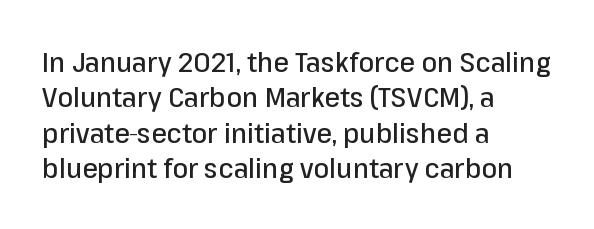
Q: Is the text italic (slanted)? A: No, it is upright.
Q: Is the typeface a serif or a sans-serif typeface? A: Sans-serif.
Q: Is the text underlined? A: No.
Q: How is the paragraph aligned? A: Left-aligned.
Q: Is the spacing between letters normal or unusually wide? A: Normal.
Q: Is the spacing between lines tight, normal or loose? A: Normal.
Q: Width (condensed, normal, or wide)? A: Normal.
Q: Stroke contrast? A: Low.
Q: x-height? A: Medium.
Q: Monospaced? A: No.
